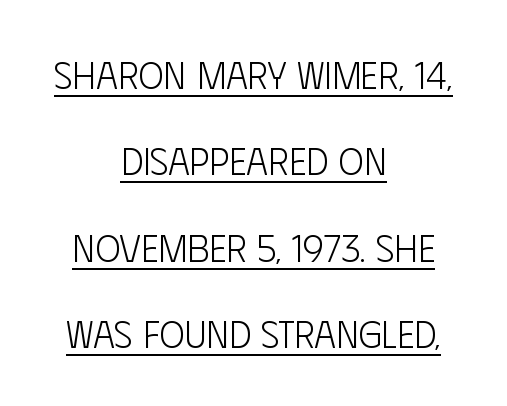
Reading down the block, each line starts at a different indent, mirrored at its end. Beneath each row of characters lies a ruled line. Is the letter spacing exaggerated? No — it looks like the ordinary default. Spacing verdict: proportional, widths tailored to each character. Weight: not bold — regular or lighter.
